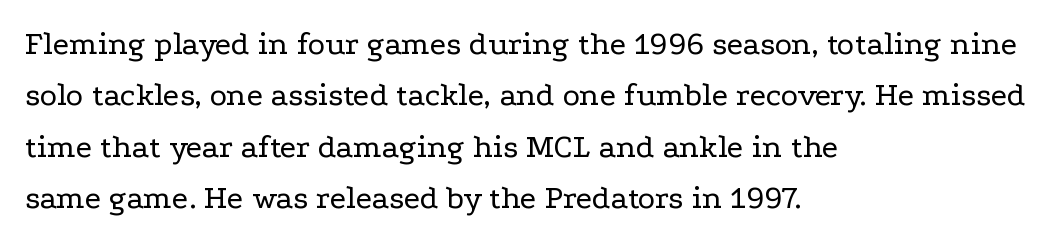
A typesetter would call this proportional, since set widths differ per character. Posture: straight, roman, zero tilt. The rendering anchors every line to the left-hand side. The letterforms sit at book weight or below. Evenly set lines give the paragraph a standard silhouette.
